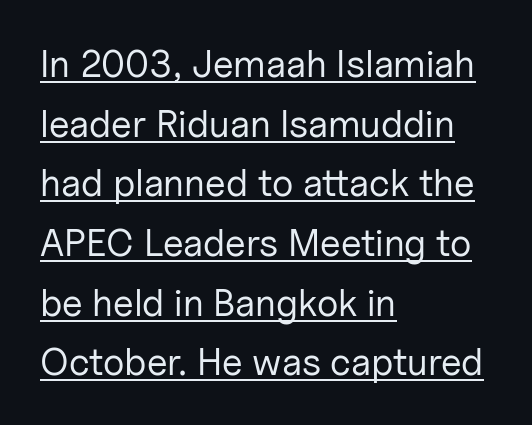
The image shows 38 px regular-weight sans-serif type, upright; set left-aligned, normal line spacing (1.57x), normal letter spacing, underlined; low stroke contrast and a medium x-height.
